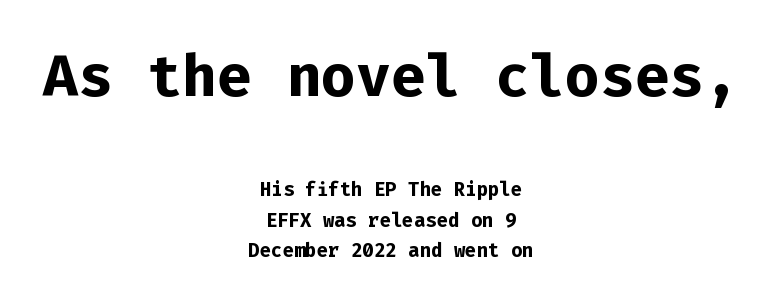
{"serif": "no", "italic": "no", "bold": "yes", "weight": "bold", "width": "normal", "stroke_contrast": "low", "x_height": "medium", "monospaced": "yes", "underline": "no", "align": "center", "line_spacing": "normal", "line_spacing_ratio": 1.6, "letter_spacing": "normal", "letter_spacing_em": 0.0, "larger_block": "first", "size_ratio": 3.05, "glyph_px": 58}
